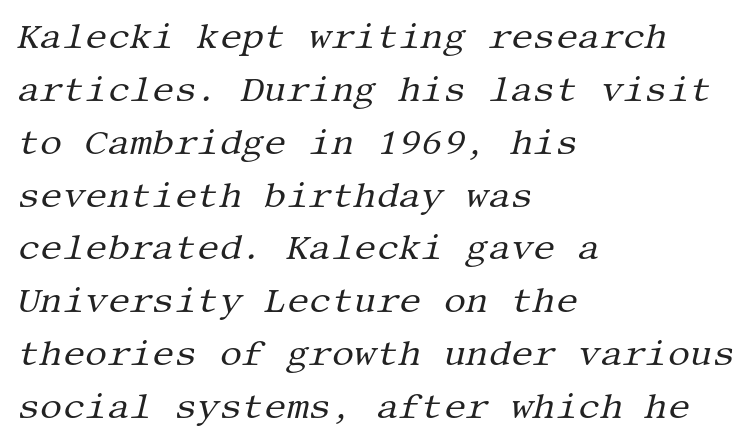
The image shows 35 px regular-weight serif type, italic (leaning right); set left-aligned, normal line spacing (1.51x), normal letter spacing, not underlined; medium stroke contrast and a large x-height.
